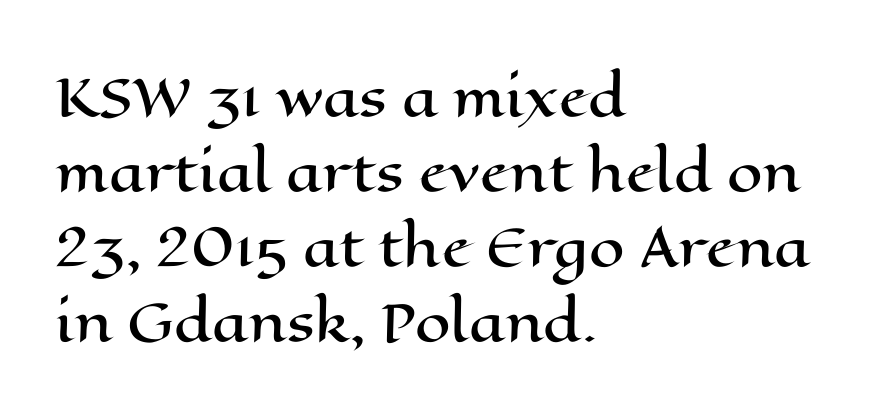
The image shows 51 px wide type, upright; set left-aligned, normal line spacing (1.47x), normal letter spacing, not underlined; high stroke contrast and a medium x-height.
